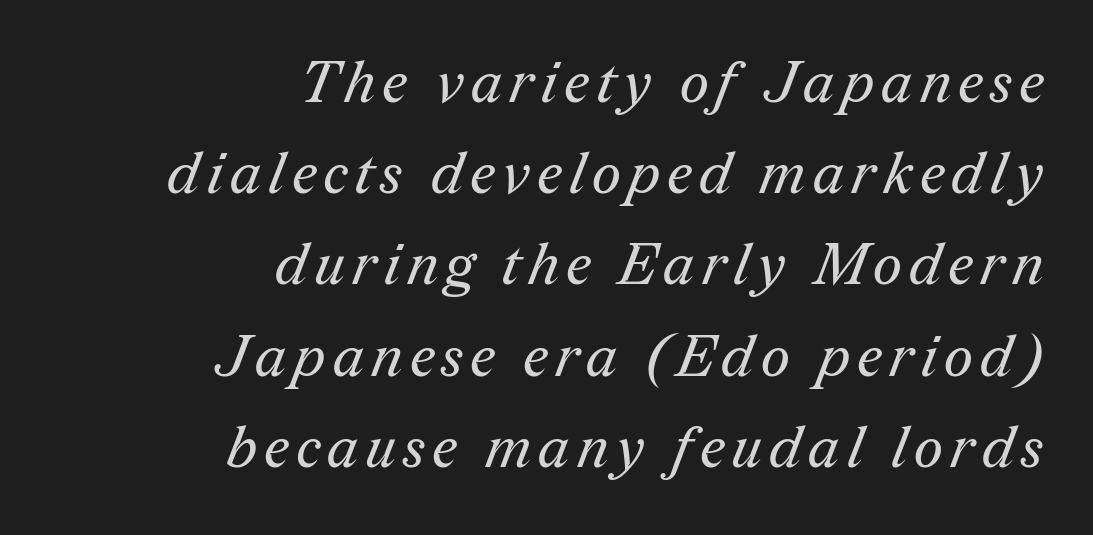
In terms of letterform style, serifs are clearly present. Descender tails drop into unmarked territory. Each letter keeps its own natural width here, so spacing adapts to shape. Line spacing here is normal. Stroke thickness stays within the range of a standard reading face or lighter. One-word summary of the alignment: right.
